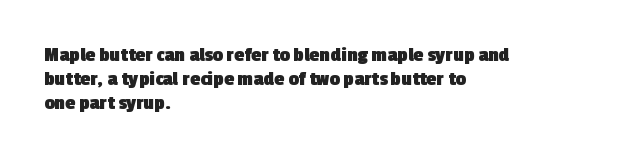
Q: Is the text bold? A: Yes.
Q: Is the text underlined? A: No.
Q: How is the paragraph aligned? A: Left-aligned.
Q: Is the spacing between letters normal or unusually wide? A: Normal.
